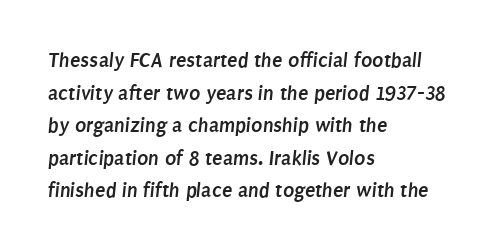
The image shows 21 px bold type; set left-aligned, normal line spacing (1.55x), normal letter spacing, not underlined.
